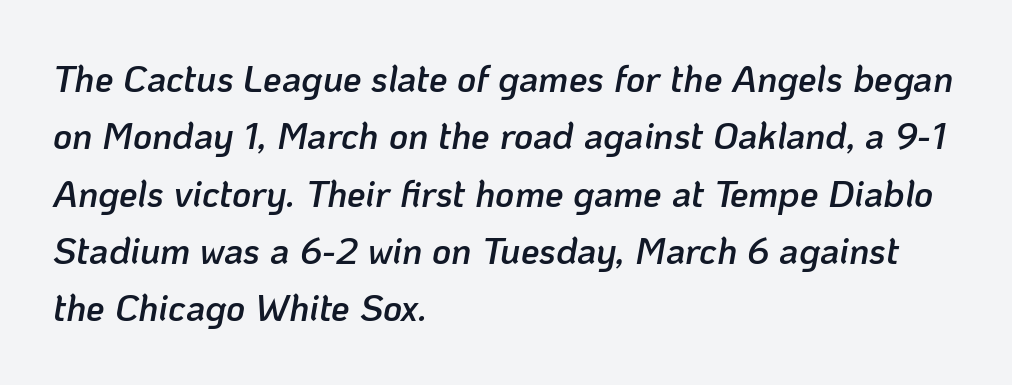
Q: Is the text bold? A: Semi-bold.
Q: Is the text italic (slanted)? A: Yes, it leans right by about 10 degrees.
Q: Is the text underlined? A: No.
Q: How is the paragraph aligned? A: Left-aligned.
Q: Is the spacing between letters normal or unusually wide? A: Normal.
Q: Is the spacing between lines tight, normal or loose? A: Normal.
Q: Width (condensed, normal, or wide)? A: Normal.
Q: Stroke contrast? A: Low.
Q: x-height? A: Medium.
Q: Monospaced? A: No.
